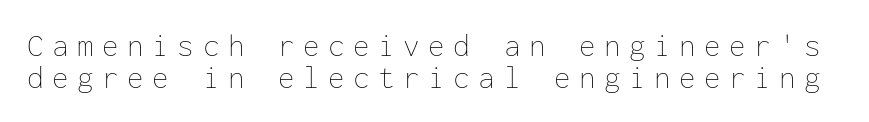
When letters stand straight like this, we call the style roman or upright. Fixed-width glyphs throughout — classic coding-font behaviour. Vertical stems look standard width or narrower in stroke. Words appear elongated and porous because spacing is wide. Leading is clearly below the norm, producing a dense column.
